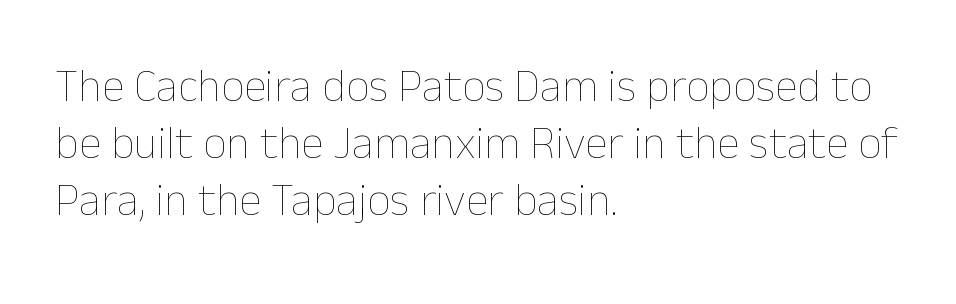
Q: Is the text bold? A: No.
Q: Is the text italic (slanted)? A: No, it is upright.
Q: Is the text underlined? A: No.
Q: How is the paragraph aligned? A: Left-aligned.
Q: Is the spacing between letters normal or unusually wide? A: Normal.
Q: Width (condensed, normal, or wide)? A: Normal.
Q: Stroke contrast? A: Low.
Q: x-height? A: Medium.
Q: Monospaced? A: No.
